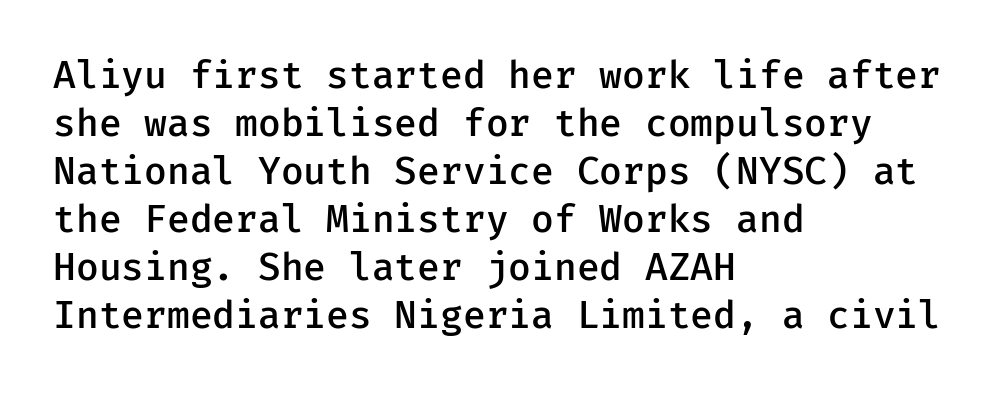
Q: Is the text bold? A: Semi-bold.
Q: Is the text italic (slanted)? A: No, it is upright.
Q: Is the typeface a serif or a sans-serif typeface? A: Sans-serif.
Q: Is the text underlined? A: No.
Q: How is the paragraph aligned? A: Left-aligned.
Q: Is the spacing between letters normal or unusually wide? A: Normal.
Q: Is the spacing between lines tight, normal or loose? A: Normal.
Q: Width (condensed, normal, or wide)? A: Normal.
Q: Stroke contrast? A: Low.
Q: x-height? A: Medium.
Q: Monospaced? A: Yes.
